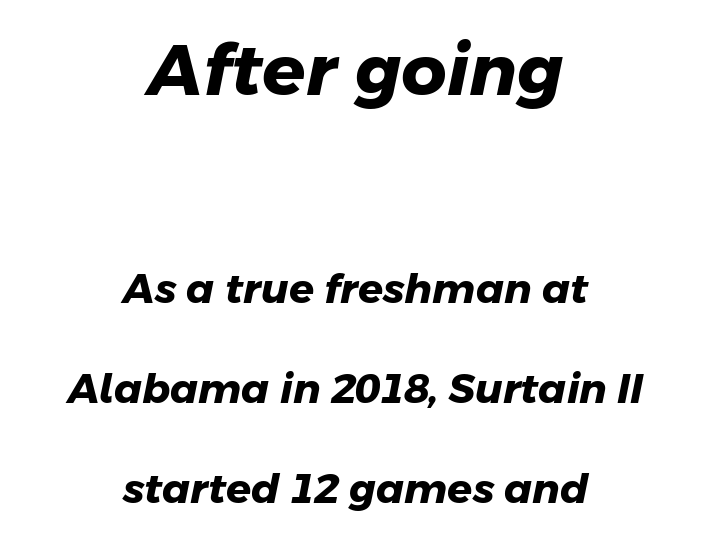
Q: Is the text bold? A: Yes.
Q: Is the typeface a serif or a sans-serif typeface? A: Sans-serif.
Q: Is the text underlined? A: No.
Q: How is the paragraph aligned? A: Centered.
Q: Is the spacing between letters normal or unusually wide? A: Normal.
Q: Is the spacing between lines tight, normal or loose? A: Loose.
Q: Which block of text is set in a larger size, the first (top) or the second (bottom)? A: The first (top) one.
Q: Width (condensed, normal, or wide)? A: Normal.
Q: Stroke contrast? A: Low.
Q: x-height? A: Medium.
Q: Monospaced? A: No.
